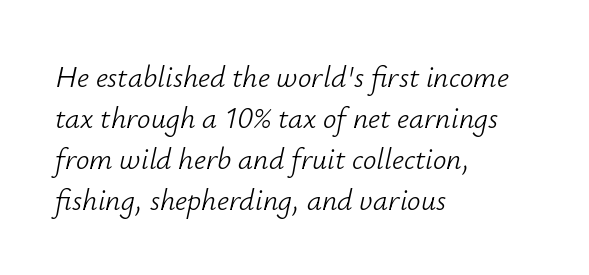
The rendering keeps characters at their native spacing. The face used here has a pronounced slope to its letters. Layout note: lines flush left. Compared with typical paragraphs, the rows here are spaced about the same. Only glyphs here, with clear space below each row. Compared with a typical body face, this is equally light or lighter still.
